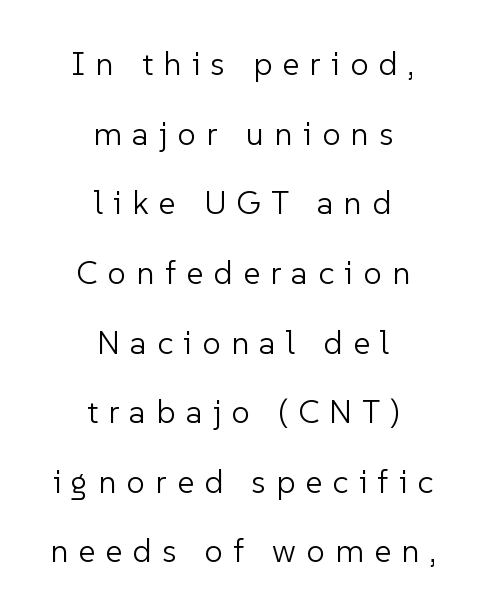
The image shows 33 px light sans-serif type, upright; set centered, loose line spacing (2.11x), unusually wide letter spacing (+0.31 em), not underlined; low stroke contrast and a medium x-height.
